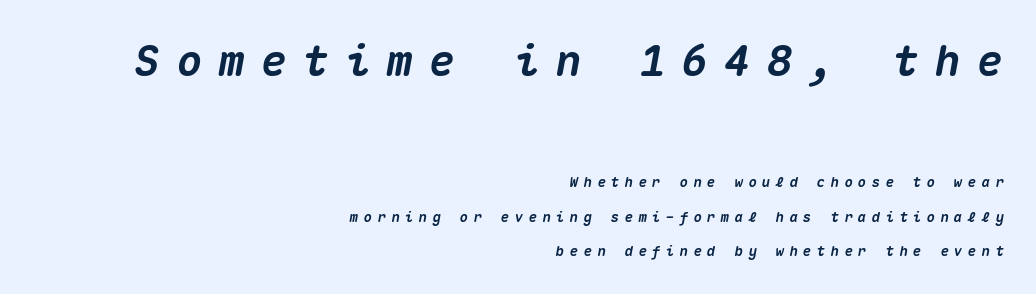
Q: Is the text bold? A: Yes.
Q: Is the text italic (slanted)? A: Yes, it leans right by about 10 degrees.
Q: Is the text underlined? A: No.
Q: How is the paragraph aligned? A: Right-aligned.
Q: Is the spacing between letters normal or unusually wide? A: Unusually wide.
Q: Is the spacing between lines tight, normal or loose? A: Loose.
Q: Which block of text is set in a larger size, the first (top) or the second (bottom)? A: The first (top) one.
Q: Width (condensed, normal, or wide)? A: Normal.
Q: Stroke contrast? A: Medium.
Q: x-height? A: Medium.
Q: Monospaced? A: Yes.
